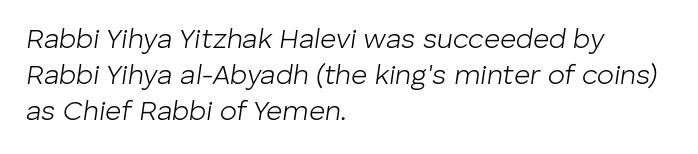
Designer's note — italics engaged. The string is rendered with underlining switched off. The characters are drawn with everyday or finer stroke widths. These lines are rendered in a variable-pitch font. Regular leading. Words appear dense and cohesive because spacing is normal.
